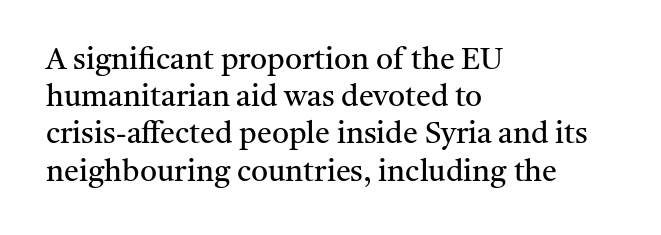
Q: Is the text bold? A: No.
Q: Is the text italic (slanted)? A: No, it is upright.
Q: Is the typeface a serif or a sans-serif typeface? A: Serif.
Q: Is the text underlined? A: No.
Q: How is the paragraph aligned? A: Left-aligned.
Q: Is the spacing between letters normal or unusually wide? A: Normal.
Q: Width (condensed, normal, or wide)? A: Normal.
Q: Stroke contrast? A: Medium.
Q: x-height? A: Medium.
Q: Monospaced? A: No.
